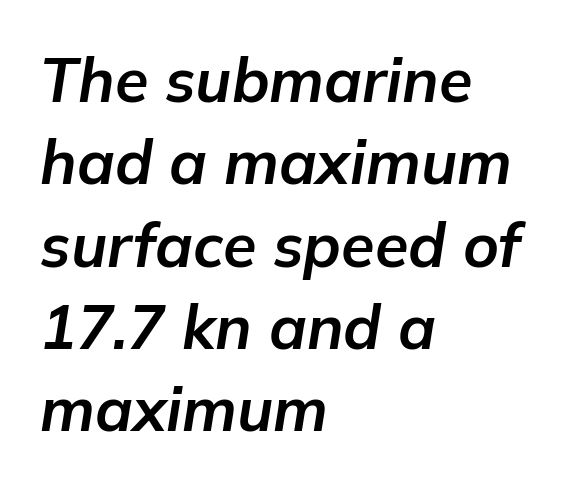
{"italic": "yes", "lean": "right", "slant_degrees": 9, "bold": "yes", "weight": "bold", "width": "normal", "stroke_contrast": "low", "x_height": "medium", "monospaced": "no", "underline": "no", "align": "left", "line_spacing": "normal", "line_spacing_ratio": 1.35, "letter_spacing": "normal", "letter_spacing_em": 0.0, "glyph_px": 61}
